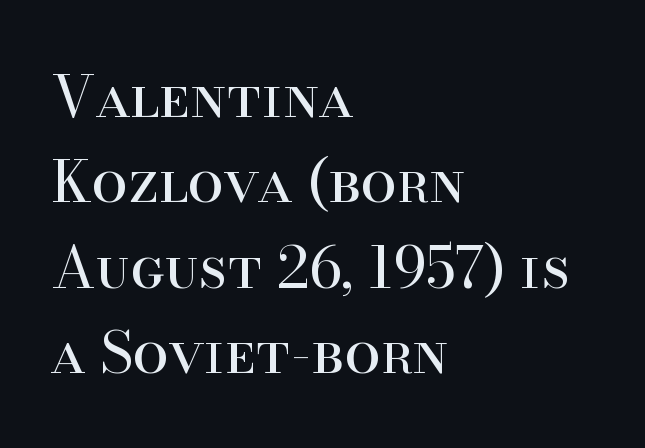
Q: Is the text bold? A: No.
Q: Is the text italic (slanted)? A: No, it is upright.
Q: Is the typeface a serif or a sans-serif typeface? A: Serif.
Q: Is the text underlined? A: No.
Q: How is the paragraph aligned? A: Left-aligned.
Q: Is the spacing between letters normal or unusually wide? A: Normal.
Q: Is the spacing between lines tight, normal or loose? A: Normal.
Q: Width (condensed, normal, or wide)? A: Normal.
Q: Stroke contrast? A: High.
Q: x-height? A: Small.
Q: Monospaced? A: No.
